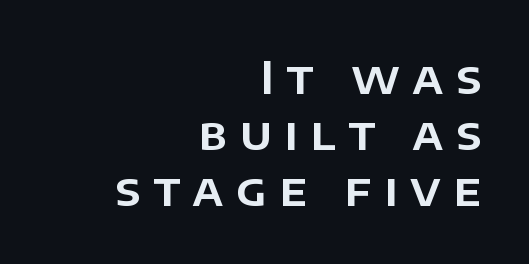
The image shows 44 px sans-serif type, upright; set right-aligned, normal line spacing (1.27x), unusually wide letter spacing (+0.28 em), not underlined; low stroke contrast and a large x-height.
